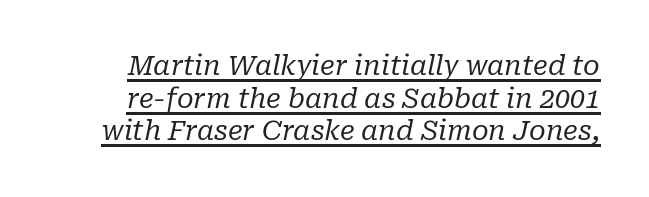
The image shows 27 px text type, italic (leaning right); set line spacing 1.21x, normal letter spacing, underlined.
